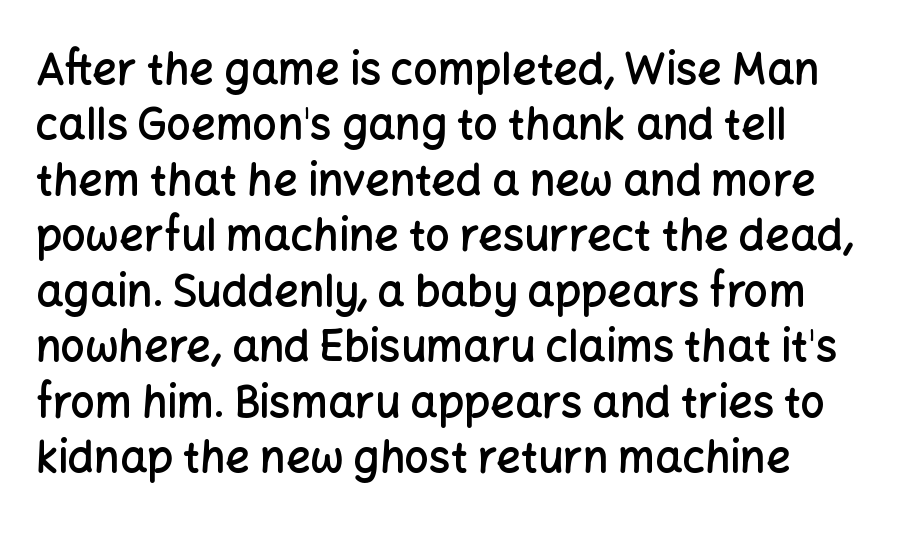
{"serif": "no", "italic": "no", "bold": "semi", "weight": "semibold", "width": "normal", "stroke_contrast": "low", "x_height": "medium", "monospaced": "no", "underline": "no", "align": "left", "line_spacing": "normal", "line_spacing_ratio": 1.29, "letter_spacing": "normal", "letter_spacing_em": 0.0, "glyph_px": 43}
